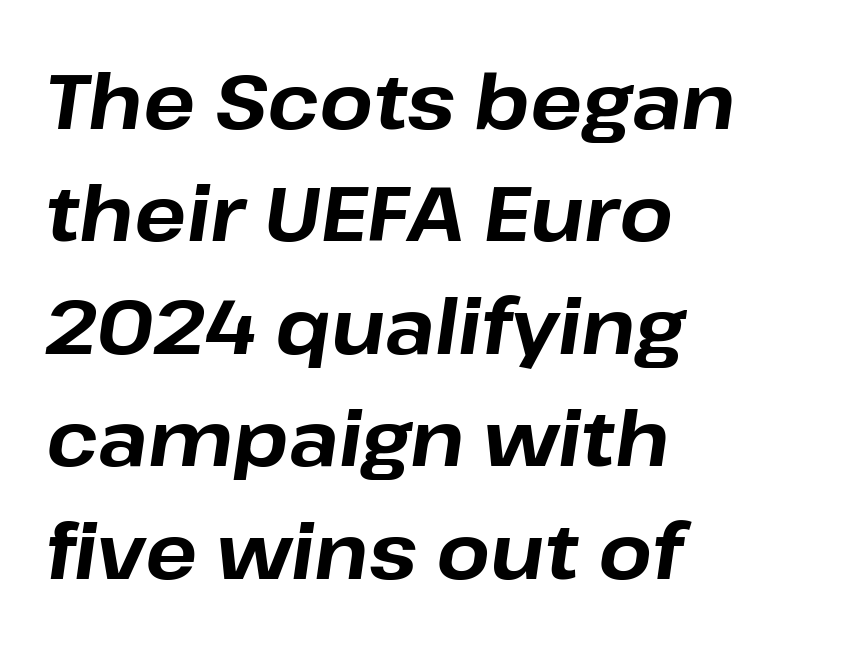
The image shows 77 px bold type, italic (leaning right); set left-aligned, normal line spacing (1.46x), normal letter spacing, not underlined; low stroke contrast and a medium x-height.
